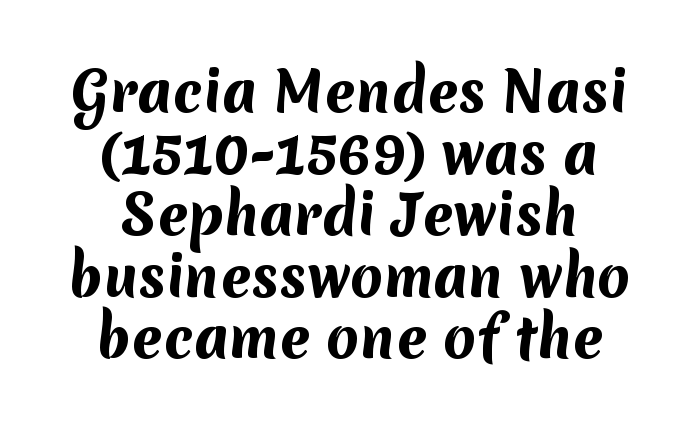
{"serif": "no", "bold": "yes", "weight": "bold", "width": "normal", "stroke_contrast": "medium", "x_height": "medium", "monospaced": "no", "underline": "no", "align": "center", "line_spacing": "tight", "line_spacing_ratio": 1.14, "letter_spacing": "normal", "letter_spacing_em": 0.0, "glyph_px": 54}
